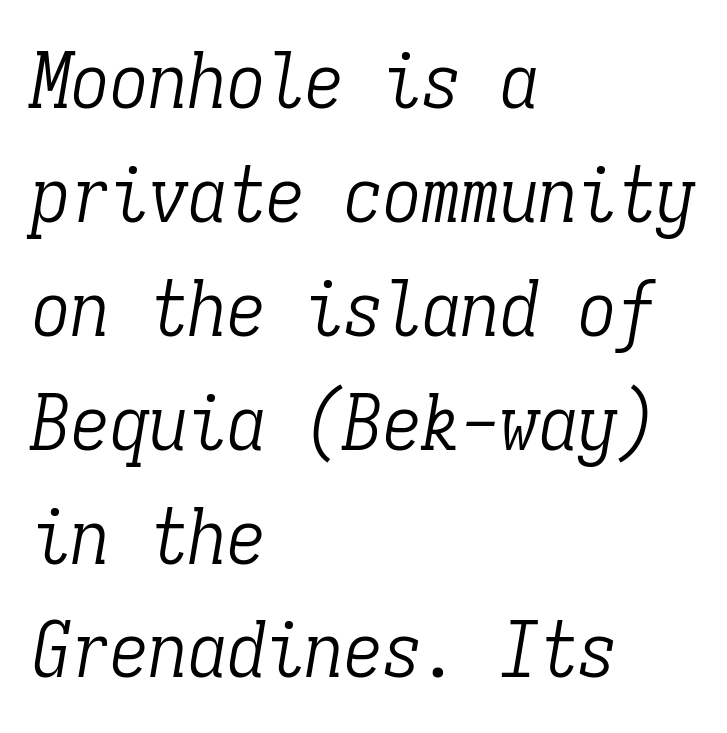
The image shows 78 px light, condensed serif type, italic (leaning right), monospaced; set left-aligned, normal line spacing (1.46x), normal letter spacing, not underlined; low stroke contrast and a medium x-height.
